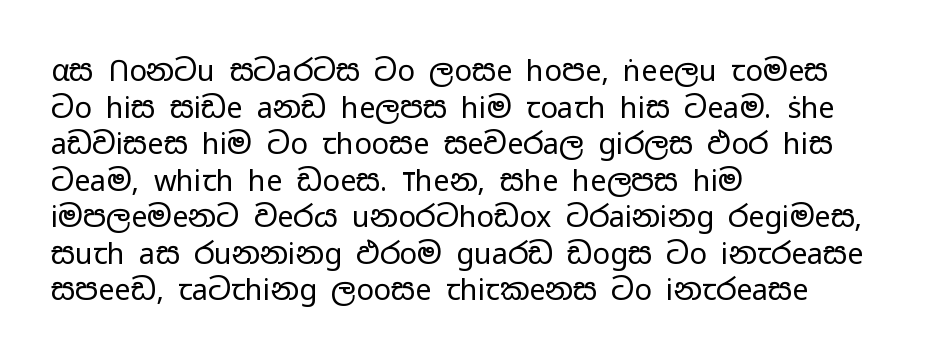
The image shows 29 px regular-weight, wide sans-serif type, upright; set left-aligned, normal line spacing (1.26x), normal letter spacing, not underlined; low stroke contrast and a medium x-height.
